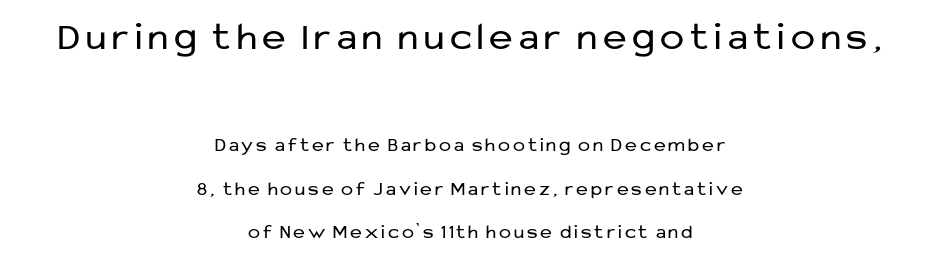
You get the large type first, then a drop to smaller type. Think of a printed novel: that variable character pitch is what you see here. A student would call this center alignment; a typographer would say set centered. The string is rendered with underlining switched off. The letters carry no serifs — their stems end cleanly without finishing strokes.
